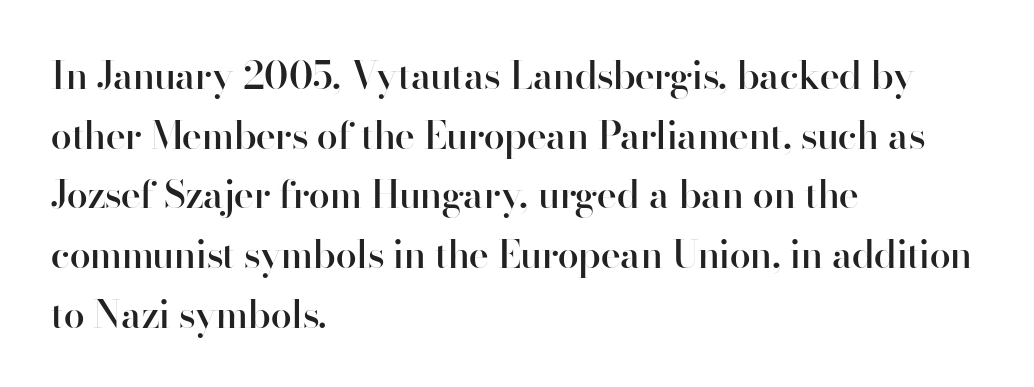
The image shows 38 px semibold sans-serif type, upright; set left-aligned, normal line spacing (1.57x), normal letter spacing, not underlined; high stroke contrast and a small x-height.
